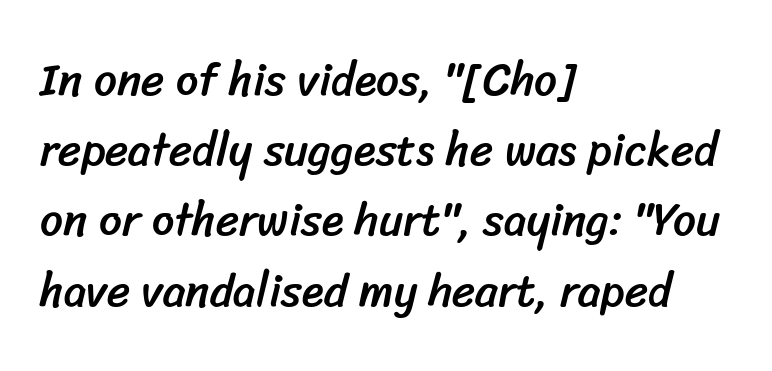
The image shows 45 px sans-serif type; set left-aligned, normal line spacing (1.56x), normal letter spacing, not underlined; low stroke contrast and a medium x-height.
